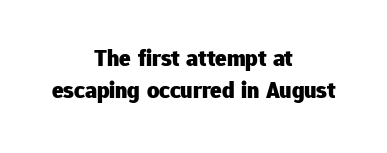
{"italic": "no", "bold": "yes", "underline": "no", "align": "center", "line_spacing": "normal", "line_spacing_ratio": 1.35, "letter_spacing": "normal", "letter_spacing_em": 0.0, "glyph_px": 24}
